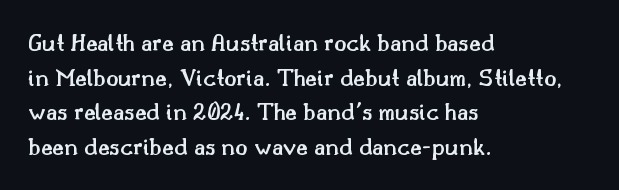
The image shows 25 px text type, upright; set left-aligned, normal line spacing (1.39x), normal letter spacing, not underlined.
